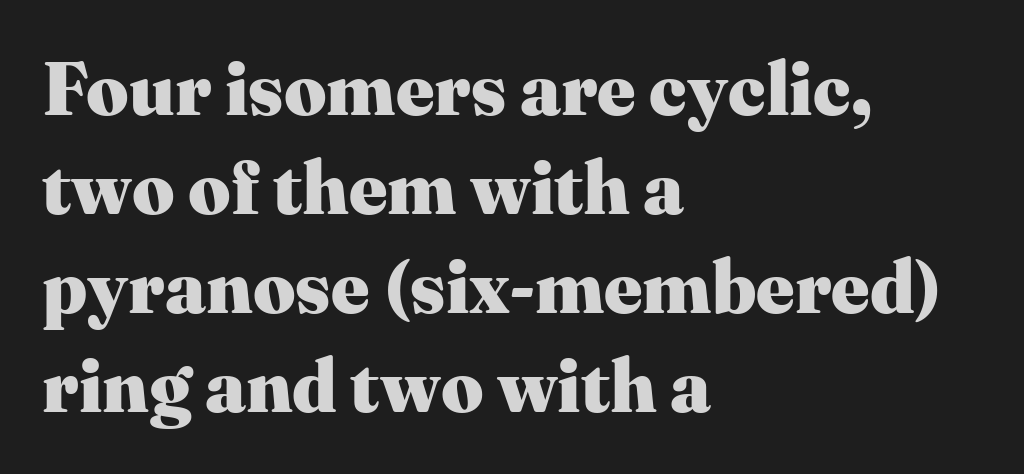
Q: Is the text bold? A: Yes.
Q: Is the text italic (slanted)? A: No, it is upright.
Q: Is the typeface a serif or a sans-serif typeface? A: Serif.
Q: Is the text underlined? A: No.
Q: How is the paragraph aligned? A: Left-aligned.
Q: Is the spacing between letters normal or unusually wide? A: Normal.
Q: Is the spacing between lines tight, normal or loose? A: Normal.
Q: Width (condensed, normal, or wide)? A: Normal.
Q: Stroke contrast? A: Medium.
Q: x-height? A: Medium.
Q: Monospaced? A: No.
